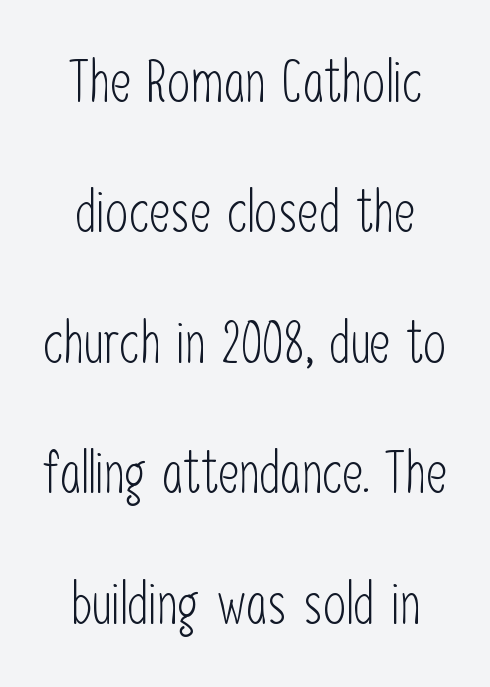
Q: Is the text bold? A: No.
Q: Is the text italic (slanted)? A: No, it is upright.
Q: Is the typeface a serif or a sans-serif typeface? A: Sans-serif.
Q: Is the text underlined? A: No.
Q: Is the spacing between letters normal or unusually wide? A: Normal.
Q: Is the spacing between lines tight, normal or loose? A: Loose.
Q: Width (condensed, normal, or wide)? A: Condensed.
Q: Stroke contrast? A: Low.
Q: x-height? A: Medium.
Q: Monospaced? A: No.
